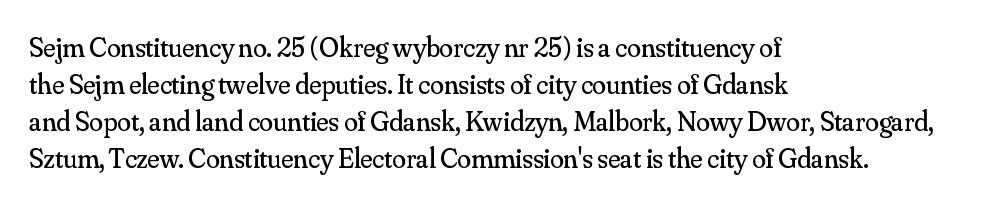
The image shows 28 px regular-weight serif type, upright; set left-aligned, normal line spacing (1.32x), normal letter spacing, not underlined; medium stroke contrast and a small x-height.
